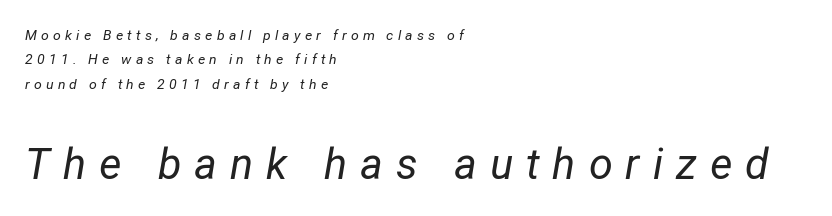
{"italic": "yes", "lean": "right", "slant_degrees": 12, "bold": "no", "weight": "regular", "width": "normal", "stroke_contrast": "low", "x_height": "medium", "monospaced": "no", "underline": "no", "align": "left", "line_spacing_ratio": 1.75, "letter_spacing": "wide", "letter_spacing_em": 0.3, "larger_block": "second", "size_ratio": 3.07, "glyph_px": 43}
